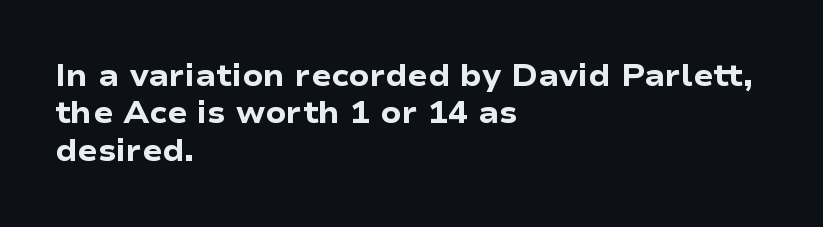
Q: Is the text bold? A: Yes.
Q: Is the text italic (slanted)? A: No, it is upright.
Q: Is the typeface a serif or a sans-serif typeface? A: Sans-serif.
Q: Is the text underlined? A: No.
Q: How is the paragraph aligned? A: Left-aligned.
Q: Is the spacing between letters normal or unusually wide? A: Normal.
Q: Is the spacing between lines tight, normal or loose? A: Normal.
Q: Width (condensed, normal, or wide)? A: Wide.
Q: Stroke contrast? A: Low.
Q: x-height? A: Medium.
Q: Monospaced? A: No.
